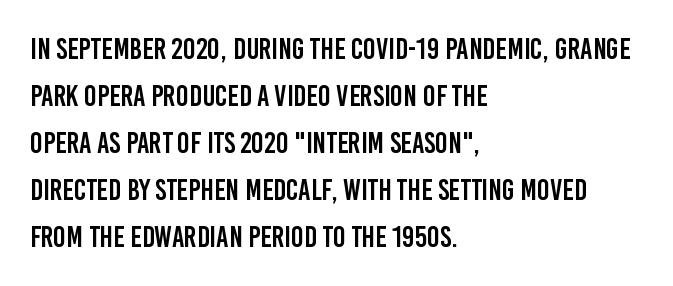
The rendering anchors every line to the left-hand side. The font family rendered here belongs to the sans-serif group. Honestly, the letter spacing is just normal — you wouldn't notice it. The rendering uses natural spacing where letterforms have individual widths. Posture: upright roman. This block has exactly the height ordinary leading produces.
